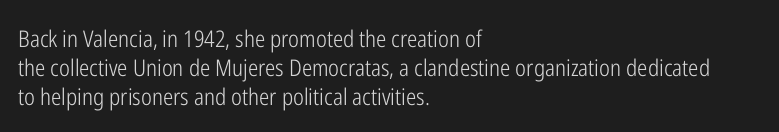
Q: Is the text bold? A: No.
Q: Is the text italic (slanted)? A: No, it is upright.
Q: Is the text underlined? A: No.
Q: How is the paragraph aligned? A: Left-aligned.
Q: Is the spacing between letters normal or unusually wide? A: Normal.
Q: Is the spacing between lines tight, normal or loose? A: Normal.
